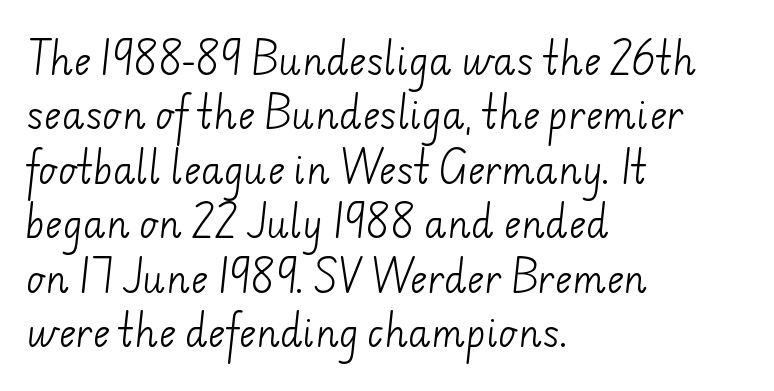
Anything drawn beneath the words? Only blank space. Short note: letters normally spaced. The setting favours the left margin, as ordinary paragraphs usually do. Here the designer chose a conventional face with non-uniform glyph widths.
